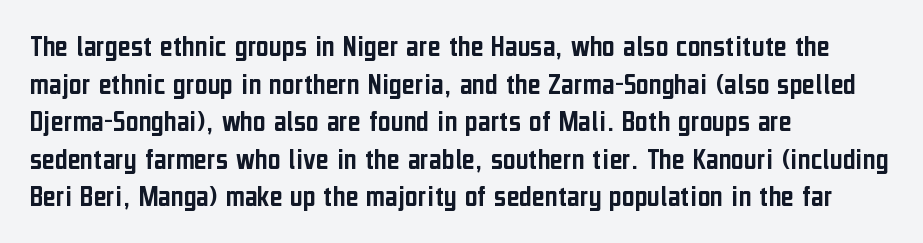
{"serif": "no", "italic": "no", "width": "condensed", "stroke_contrast": "low", "x_height": "medium", "monospaced": "no", "underline": "no", "align": "left", "line_spacing_ratio": 1.21, "letter_spacing": "normal", "letter_spacing_em": 0.0, "glyph_px": 31}
